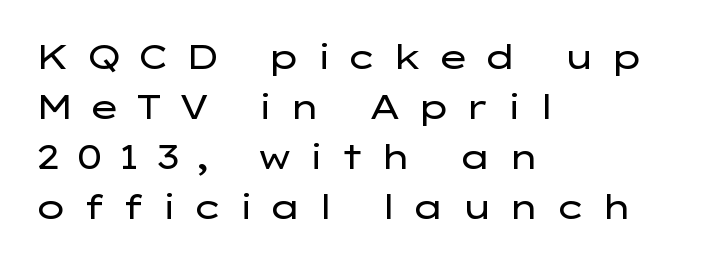
{"serif": "no", "italic": "no", "bold": "no", "weight": "regular", "width": "wide", "stroke_contrast": "low", "x_height": "medium", "monospaced": "no", "underline": "no", "align": "left", "line_spacing": "normal", "line_spacing_ratio": 1.47, "letter_spacing": "wide", "letter_spacing_em": 0.42, "glyph_px": 34}
